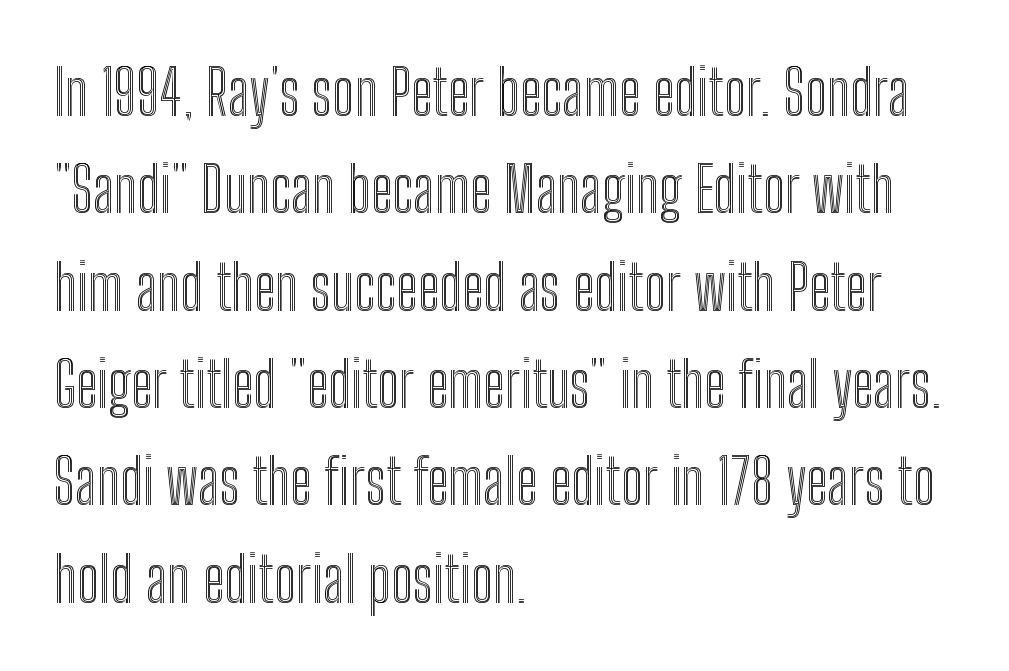
The image shows 62 px condensed type, upright; set left-aligned, normal line spacing (1.57x), normal letter spacing, not underlined; a medium x-height.
